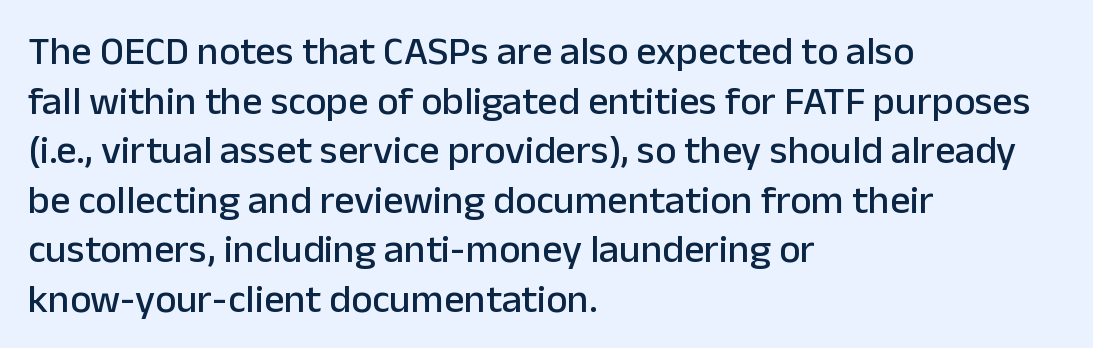
Q: Is the text italic (slanted)? A: No, it is upright.
Q: Is the typeface a serif or a sans-serif typeface? A: Sans-serif.
Q: Is the text underlined? A: No.
Q: How is the paragraph aligned? A: Left-aligned.
Q: Is the spacing between letters normal or unusually wide? A: Normal.
Q: Width (condensed, normal, or wide)? A: Normal.
Q: Stroke contrast? A: Low.
Q: x-height? A: Medium.
Q: Monospaced? A: No.
